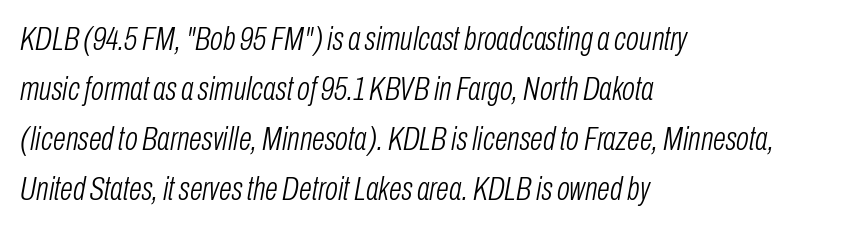
{"italic": "yes", "lean": "right", "slant_degrees": 10, "bold": "no", "weight": "light", "width": "condensed", "stroke_contrast": "low", "x_height": "medium", "monospaced": "no", "underline": "no", "align": "left", "line_spacing": "normal", "line_spacing_ratio": 1.47, "letter_spacing": "normal", "letter_spacing_em": 0.0, "glyph_px": 34}
